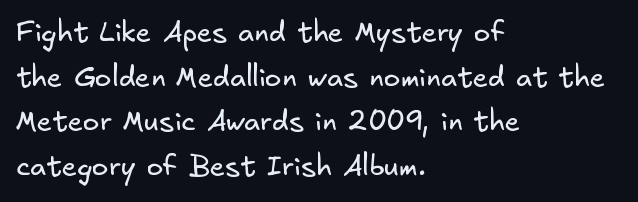
Q: Is the text bold? A: No.
Q: Is the typeface a serif or a sans-serif typeface? A: Sans-serif.
Q: Is the text underlined? A: No.
Q: How is the paragraph aligned? A: Left-aligned.
Q: Is the spacing between letters normal or unusually wide? A: Normal.
Q: Is the spacing between lines tight, normal or loose? A: Normal.
Q: Width (condensed, normal, or wide)? A: Normal.
Q: Stroke contrast? A: Low.
Q: x-height? A: Small.
